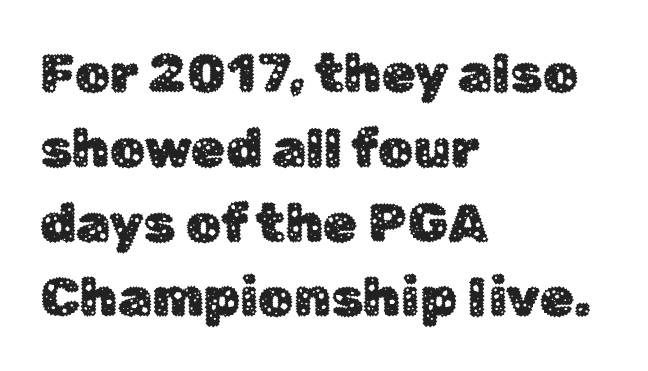
This block has exactly the height ordinary leading produces. Note: no serifs on the glyphs. All the whitespace from short lines collects on the right. Compared with typical body copy, the letter spacing here is the same. Is there any slant? The stems are plumb. Is this a fixed-width face? No — the glyphs have proportional, varying widths.
